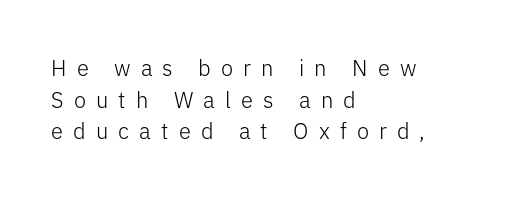
{"italic": "no", "bold": "no", "underline": "no", "align": "left", "line_spacing": "normal", "line_spacing_ratio": 1.44, "letter_spacing": "wide", "letter_spacing_em": 0.46, "glyph_px": 22}
